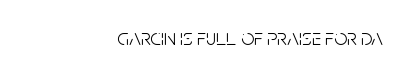
{"italic": "no", "bold": "no", "underline": "no", "align": "right", "letter_spacing": "normal", "letter_spacing_em": 0.0, "glyph_px": 23}
